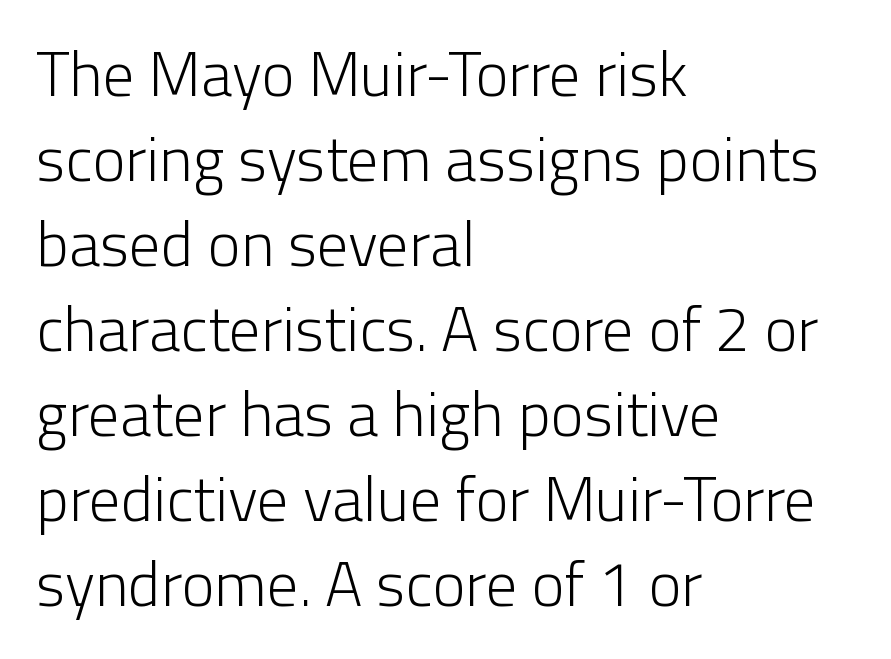
The image shows 63 px light sans-serif type, upright; set left-aligned, normal line spacing (1.35x), normal letter spacing, not underlined; low stroke contrast and a medium x-height.
